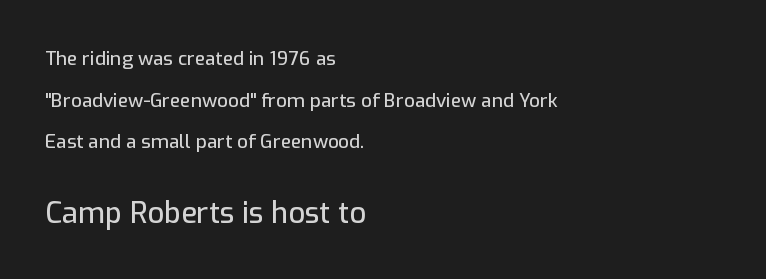
This sample has the flowing, uneven cadence of proportional lettering. This sample trades compactness for vertical openness between lines. Top chunk: small. Bottom chunk: large. Nothing unusual about the tracking: characters are spaced as the font intends.
